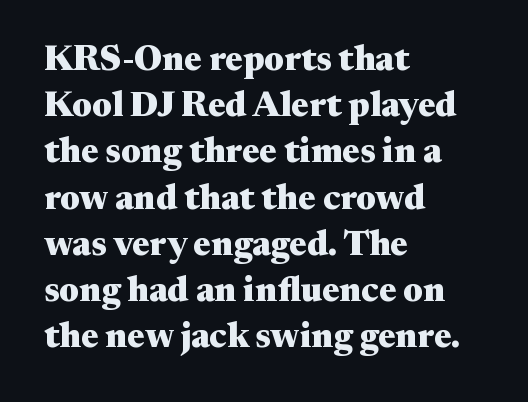
Looks like regular typesetting: each glyph gets only the width it needs. Examine the stroke ends and you'll spot serifs. Summary of weight: heavy, a full bold. Regarding leading, the lines here are spaced in the standard way. The face used here is rendered with its standard letterfit.
